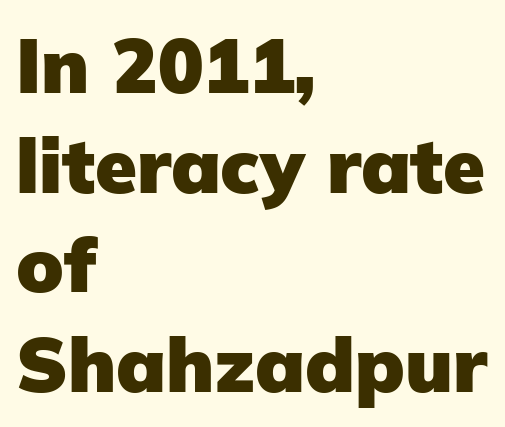
These lines are rendered in a variable-pitch font. Honestly, the row spacing looks completely unremarkable. The type family on display is of the sans-serif kind. The strokes are fattened all the way to bold. These lines stack with their left ends in a neat column. Inter-character spacing is left at the font's built-in metrics.
